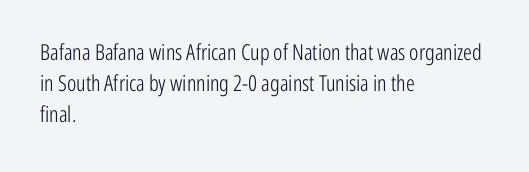
{"italic": "no", "bold": "no", "underline": "no", "align": "left", "line_spacing": "normal", "line_spacing_ratio": 1.41, "letter_spacing": "normal", "letter_spacing_em": 0.0, "glyph_px": 22}
